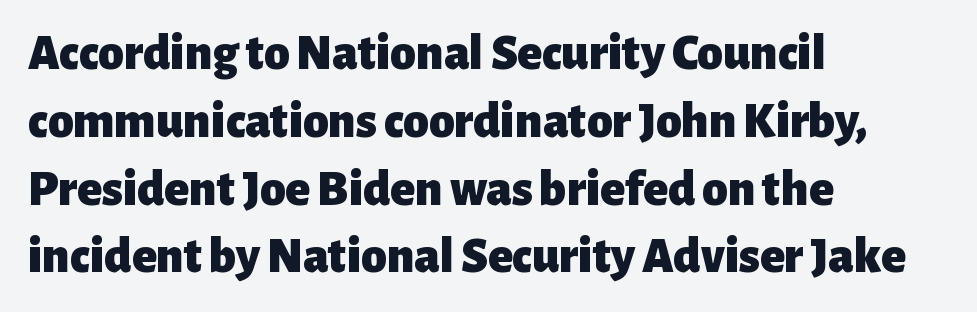
The image shows 51 px heavy sans-serif type, upright; set left-aligned, normal line spacing (1.33x), normal letter spacing, not underlined; low stroke contrast and a medium x-height.
